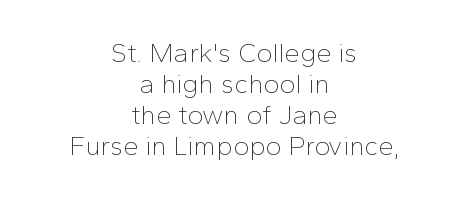
{"italic": "no", "bold": "no", "underline": "no", "align": "center", "line_spacing": "tight", "line_spacing_ratio": 1.15, "letter_spacing": "normal", "letter_spacing_em": 0.0, "glyph_px": 27}
